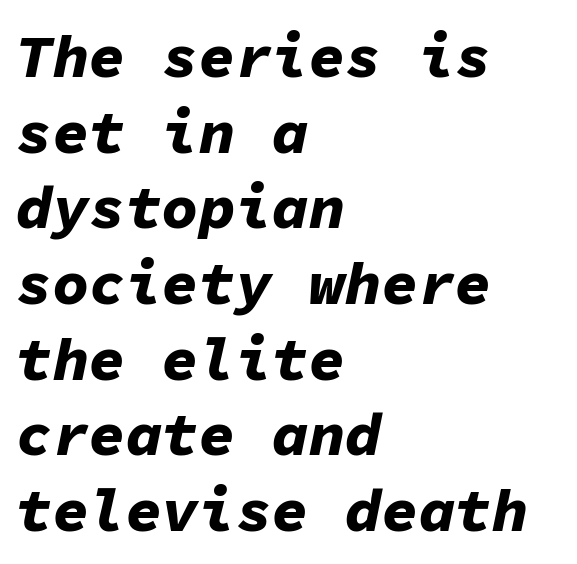
Standard letterfit; no display-style spreading of the glyphs. Every row of glyphs begins at an identical x-position on the left. Each glyph is drawn with heavy, bold strokes. The passage shown is typed in a monospace face where columns stay perfectly aligned. The passage shown is not underscored anywhere. The letters are slanted; this is an italic face.
